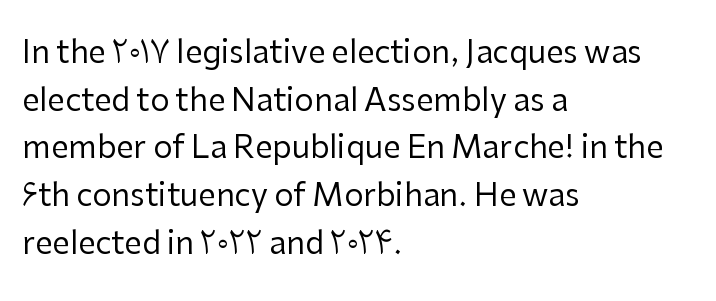
{"serif": "no", "italic": "no", "bold": "no", "weight": "regular", "width": "normal", "stroke_contrast": "low", "x_height": "medium", "monospaced": "no", "underline": "no", "align": "left", "line_spacing": "normal", "line_spacing_ratio": 1.54, "letter_spacing": "normal", "letter_spacing_em": 0.0, "glyph_px": 31}
